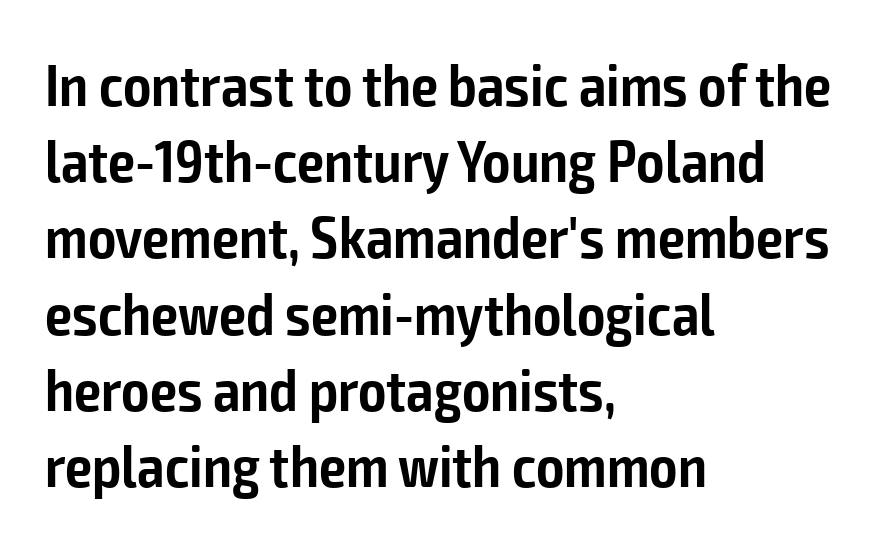
Type style note: lacks serifs. These lines carry some extra weight — a demibold, not a full bold. The lines are quadded left. These lines are rendered in a variable-pitch font.
